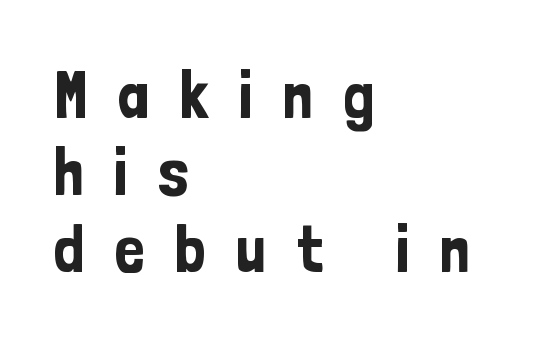
The image shows 67 px condensed sans-serif type, upright; set left-aligned, tight line spacing (1.15x), unusually wide letter spacing (+0.45 em), not underlined; low stroke contrast and a medium x-height.
